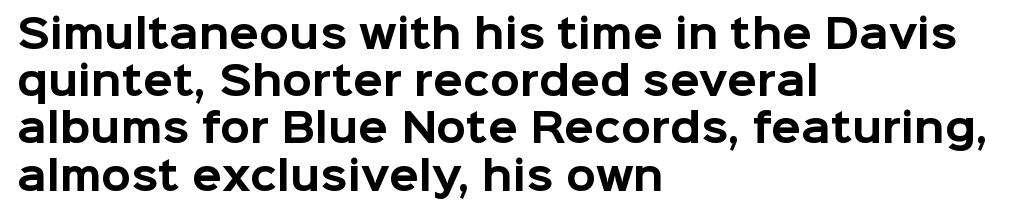
{"serif": "no", "italic": "no", "bold": "yes", "weight": "bold", "width": "normal", "stroke_contrast": "low", "x_height": "medium", "monospaced": "no", "underline": "no", "align": "left", "line_spacing_ratio": 1.21, "letter_spacing": "normal", "letter_spacing_em": 0.0, "glyph_px": 39}
